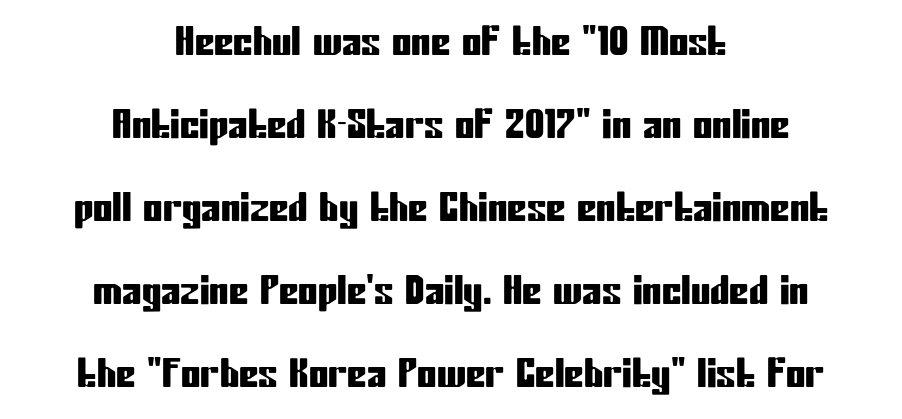
The image shows 39 px condensed sans-serif type, upright; set centered, loose line spacing (2.13x), normal letter spacing, not underlined; low stroke contrast and a medium x-height.
